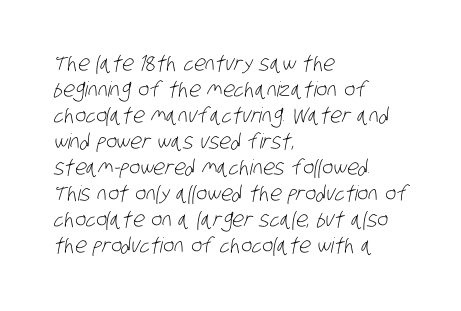
The image shows 21 px text type; set left-aligned, line spacing 1.24x, normal letter spacing, not underlined.
